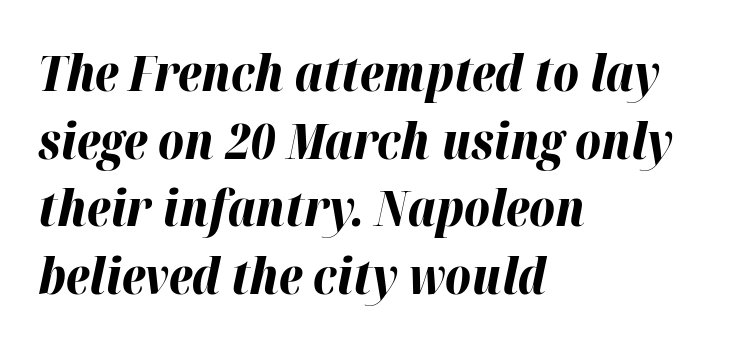
Q: Is the text bold? A: Yes.
Q: Is the text italic (slanted)? A: Yes, it leans right by about 12 degrees.
Q: Is the text underlined? A: No.
Q: How is the paragraph aligned? A: Left-aligned.
Q: Is the spacing between letters normal or unusually wide? A: Normal.
Q: Is the spacing between lines tight, normal or loose? A: Normal.
Q: Width (condensed, normal, or wide)? A: Normal.
Q: Stroke contrast? A: High.
Q: x-height? A: Medium.
Q: Monospaced? A: No.
